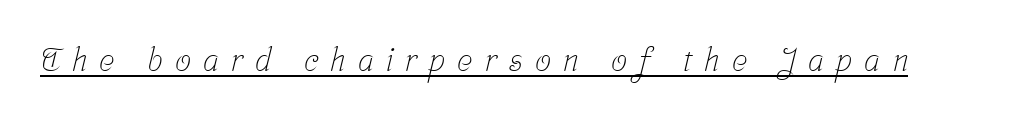
Q: Is the text bold? A: No.
Q: Is the typeface a serif or a sans-serif typeface? A: Serif.
Q: Is the text underlined? A: Yes.
Q: Is the spacing between letters normal or unusually wide? A: Unusually wide.
Q: Width (condensed, normal, or wide)? A: Condensed.
Q: Stroke contrast? A: Low.
Q: x-height? A: Medium.
Q: Monospaced? A: No.
